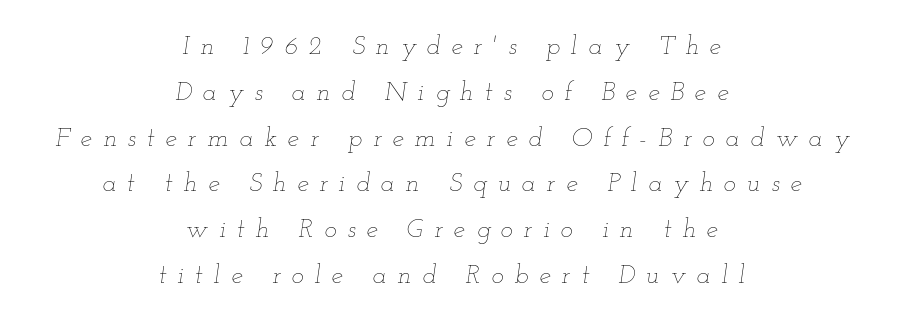
Q: Is the text bold? A: No.
Q: Is the text italic (slanted)? A: Yes, it leans right by about 12 degrees.
Q: Is the text underlined? A: No.
Q: How is the paragraph aligned? A: Centered.
Q: Is the spacing between letters normal or unusually wide? A: Unusually wide.
